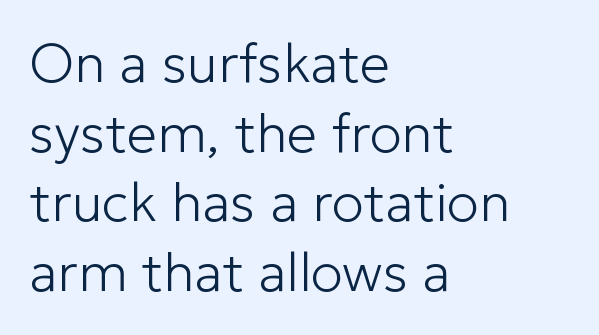
Q: Is the text bold? A: No.
Q: Is the text italic (slanted)? A: No, it is upright.
Q: Is the typeface a serif or a sans-serif typeface? A: Sans-serif.
Q: Is the text underlined? A: No.
Q: How is the paragraph aligned? A: Left-aligned.
Q: Is the spacing between letters normal or unusually wide? A: Normal.
Q: Is the spacing between lines tight, normal or loose? A: Normal.
Q: Width (condensed, normal, or wide)? A: Normal.
Q: Stroke contrast? A: Low.
Q: x-height? A: Medium.
Q: Monospaced? A: No.
